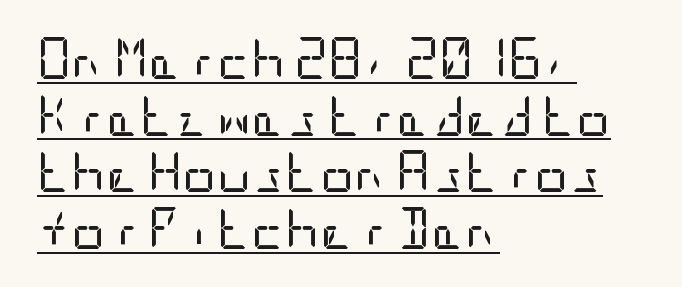
The image shows 42 px regular-weight, condensed sans-serif type, upright; set left-aligned, normal line spacing (1.35x), normal letter spacing, underlined; low stroke contrast and a large x-height.
